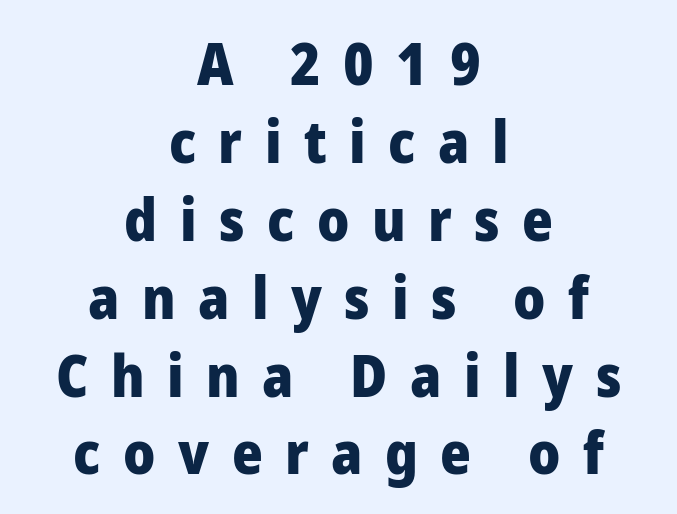
The image shows 59 px heavy sans-serif type, upright; set centered, normal line spacing (1.32x), unusually wide letter spacing (+0.38 em), not underlined; low stroke contrast and a medium x-height.
